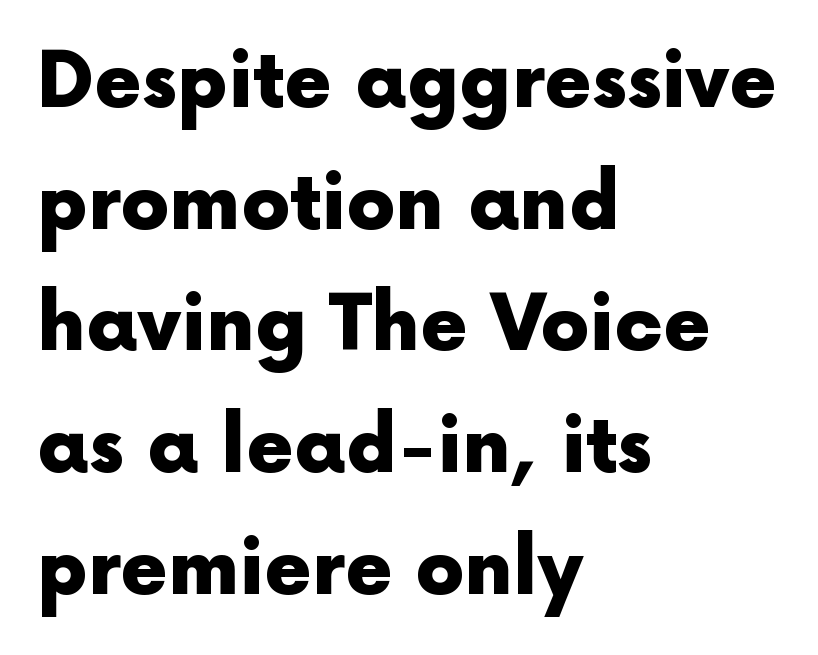
Q: Is the text bold? A: Yes.
Q: Is the text italic (slanted)? A: No, it is upright.
Q: Is the typeface a serif or a sans-serif typeface? A: Sans-serif.
Q: Is the text underlined? A: No.
Q: How is the paragraph aligned? A: Left-aligned.
Q: Is the spacing between letters normal or unusually wide? A: Normal.
Q: Is the spacing between lines tight, normal or loose? A: Normal.
Q: Width (condensed, normal, or wide)? A: Normal.
Q: x-height? A: Medium.
Q: Monospaced? A: No.
